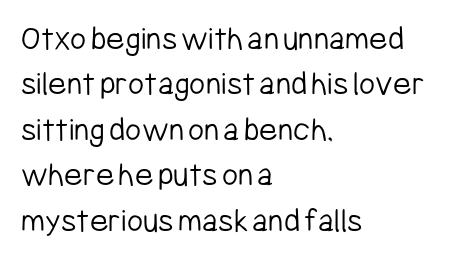
{"serif": "no", "italic": "no", "bold": "no", "weight": "light", "width": "condensed", "stroke_contrast": "low", "x_height": "medium", "monospaced": "no", "underline": "no", "align": "left", "line_spacing": "normal", "line_spacing_ratio": 1.3, "letter_spacing": "normal", "letter_spacing_em": 0.0, "glyph_px": 35}
